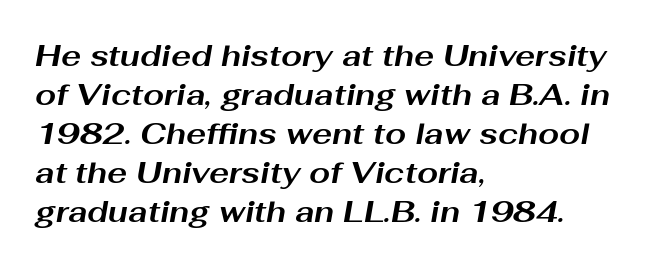
{"italic": "yes", "lean": "right", "slant_degrees": 10, "bold": "yes", "weight": "bold", "width": "wide", "stroke_contrast": "medium", "x_height": "medium", "monospaced": "no", "underline": "no", "align": "left", "line_spacing": "normal", "line_spacing_ratio": 1.3, "letter_spacing": "normal", "letter_spacing_em": 0.0, "glyph_px": 30}
